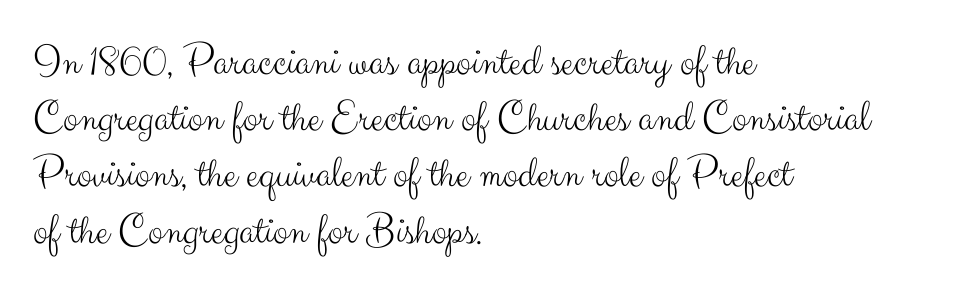
{"serif": "no", "bold": "no", "weight": "light", "width": "normal", "stroke_contrast": "medium", "x_height": "small", "monospaced": "no", "underline": "no", "align": "left", "line_spacing": "normal", "line_spacing_ratio": 1.25, "letter_spacing": "normal", "letter_spacing_em": 0.0, "glyph_px": 45}
